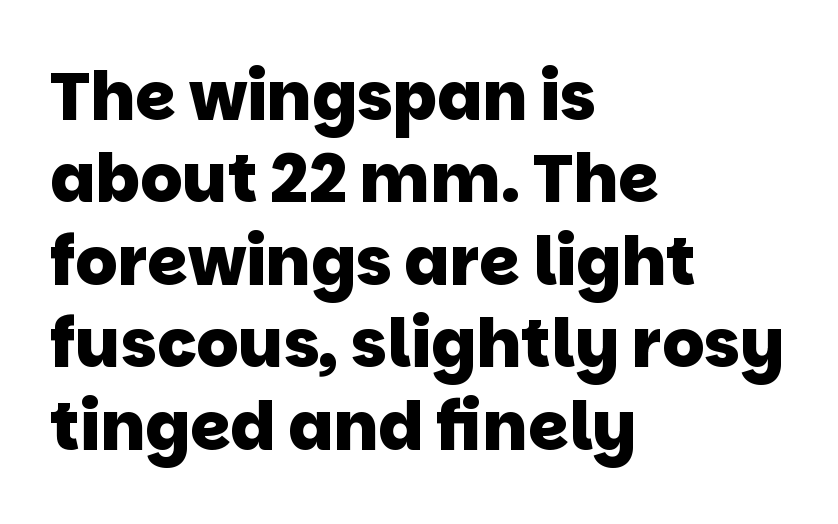
The image shows 66 px heavy sans-serif type; set left-aligned, normal line spacing (1.25x), normal letter spacing, not underlined; low stroke contrast and a large x-height.
